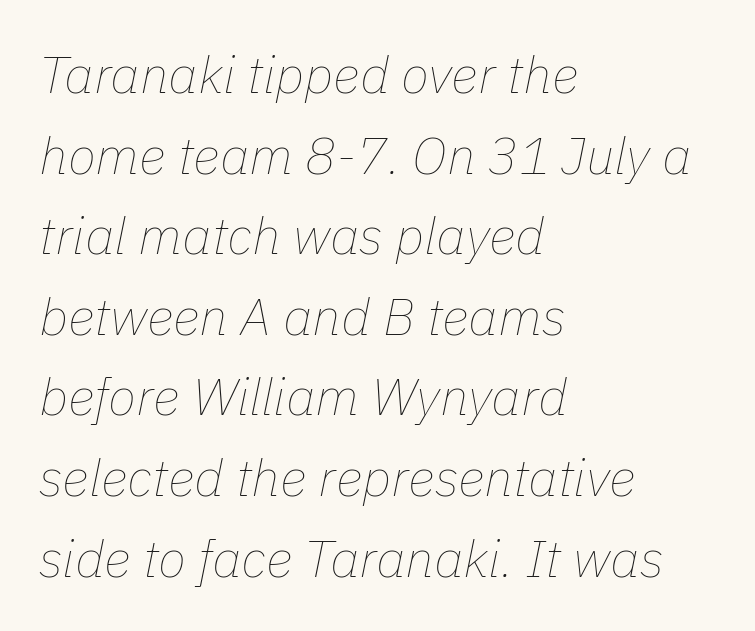
{"italic": "yes", "lean": "right", "slant_degrees": 11, "bold": "no", "weight": "thin", "width": "normal", "stroke_contrast": "low", "x_height": "medium", "monospaced": "no", "underline": "no", "align": "left", "line_spacing": "normal", "line_spacing_ratio": 1.55, "letter_spacing": "normal", "letter_spacing_em": 0.0, "glyph_px": 52}
